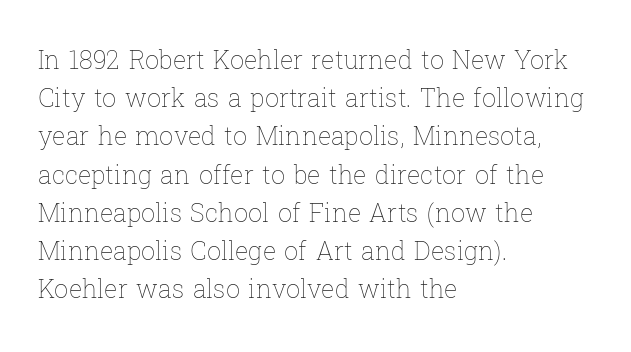
The glyphs are unaccompanied by any horizontal stroke below them. Posture: vertical. These lines keep a tight, regular rhythm from letter to letter. Interline gaps are of average width in this sample. The paragraph shown leans on its left margin.
